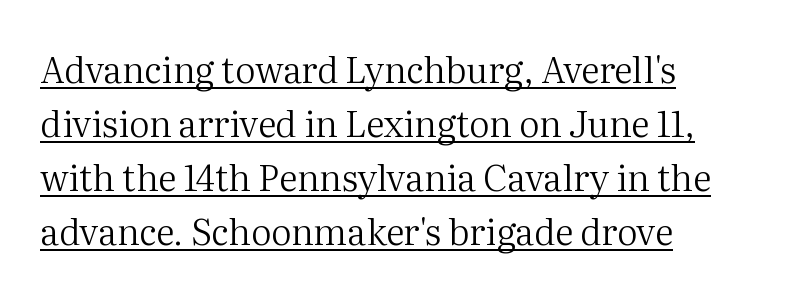
Q: Is the text bold? A: No.
Q: Is the text italic (slanted)? A: No, it is upright.
Q: Is the typeface a serif or a sans-serif typeface? A: Serif.
Q: Is the text underlined? A: Yes.
Q: How is the paragraph aligned? A: Left-aligned.
Q: Is the spacing between letters normal or unusually wide? A: Normal.
Q: Is the spacing between lines tight, normal or loose? A: Normal.
Q: Width (condensed, normal, or wide)? A: Normal.
Q: Stroke contrast? A: Medium.
Q: x-height? A: Medium.
Q: Monospaced? A: No.
